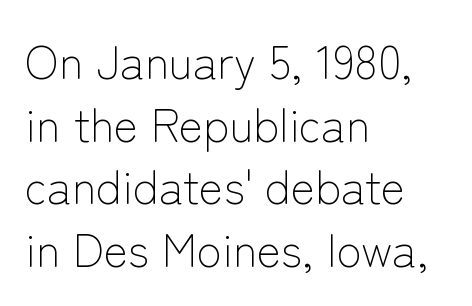
The image shows 46 px light sans-serif type, upright; set left-aligned, normal line spacing (1.36x), normal letter spacing, not underlined; low stroke contrast and a medium x-height.
